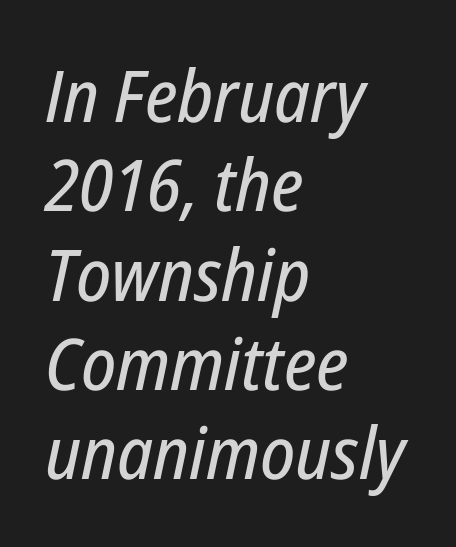
Q: Is the text italic (slanted)? A: Yes, it leans right by about 12 degrees.
Q: Is the text underlined? A: No.
Q: How is the paragraph aligned? A: Left-aligned.
Q: Is the spacing between letters normal or unusually wide? A: Normal.
Q: Width (condensed, normal, or wide)? A: Condensed.
Q: Stroke contrast? A: Low.
Q: x-height? A: Medium.
Q: Monospaced? A: No.
